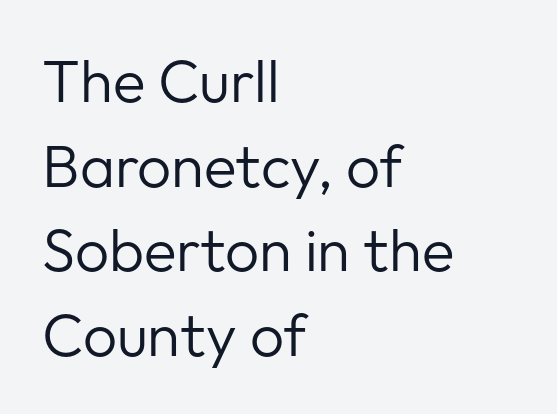
{"serif": "no", "italic": "no", "bold": "no", "weight": "regular", "width": "normal", "stroke_contrast": "low", "x_height": "medium", "monospaced": "no", "underline": "no", "align": "left", "line_spacing": "normal", "line_spacing_ratio": 1.41, "letter_spacing": "normal", "letter_spacing_em": 0.0, "glyph_px": 60}
